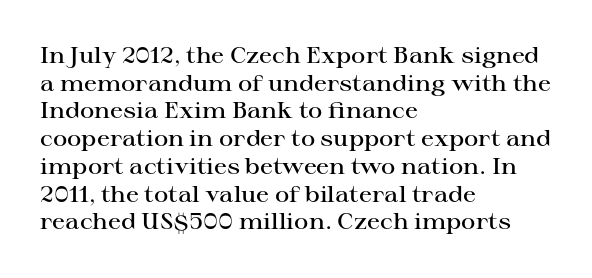
You can tell it's not italic because the verticals are truly vertical. Underlining? Definitely not there. Teacher's note: observe the even left margin — that is flush-left alignment. On the weight axis this lands at semibold, roughly 600.
